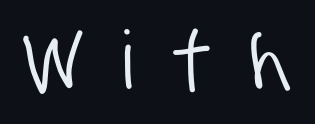
The image shows 80 px condensed sans-serif type; set unusually wide letter spacing (+0.49 em), not underlined; low stroke contrast and a large x-height.
